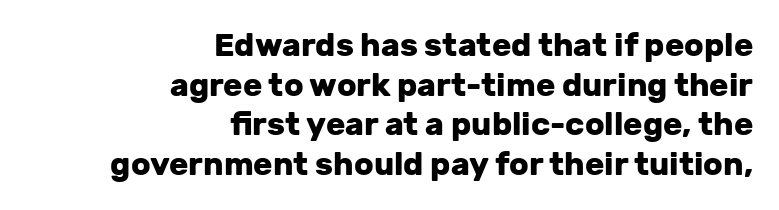
The image shows 32 px heavy sans-serif type, upright; set right-aligned, line spacing 1.24x, normal letter spacing, not underlined; low stroke contrast and a medium x-height.
